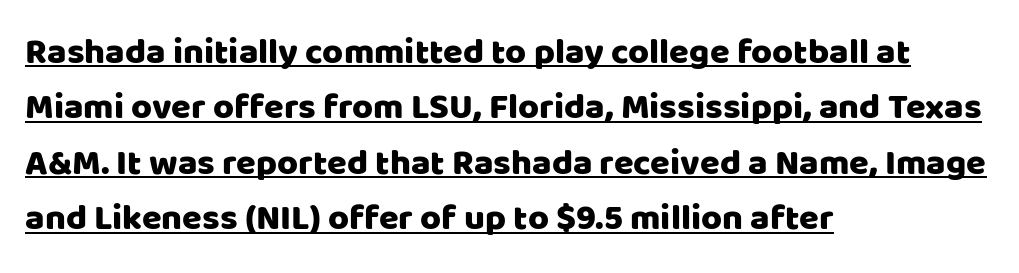
Every word sits above its own underline. Every row of glyphs begins at an identical x-position on the left. Honestly, the row spacing looks completely unremarkable. I'd call this a sans setting — the letters go barefoot. Each word holds together tightly as a unit, with standard inter-letter gaps.
